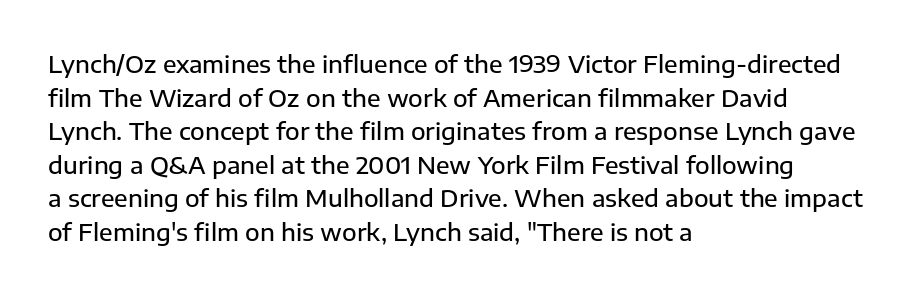
Leading matches the norm, producing a regular column. Every stem runs plumb, perpendicular to the baseline. Underline: absent. In CSS terms this would be text-align: left. Here the glyphs are tracked normally, forming tight word shapes.
